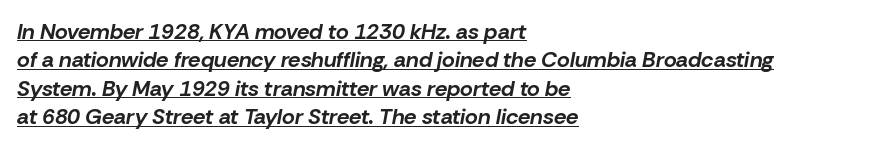
{"italic": "yes", "lean": "right", "slant_degrees": 10, "bold": "yes", "underline": "yes", "align": "left", "line_spacing": "normal", "line_spacing_ratio": 1.29, "letter_spacing": "normal", "letter_spacing_em": 0.0, "glyph_px": 22}
